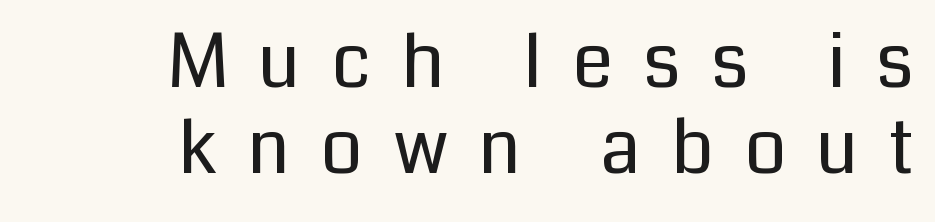
The image shows 74 px regular-weight sans-serif type, upright; set right-aligned, line spacing 1.16x, unusually wide letter spacing (+0.41 em), not underlined; low stroke contrast and a medium x-height.
